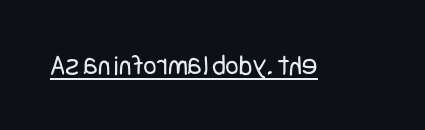
{"serif": "no", "italic": "no", "bold": "no", "weight": "regular", "width": "condensed", "stroke_contrast": "low", "x_height": "large", "underline": "yes", "letter_spacing": "normal", "letter_spacing_em": 0.0, "glyph_px": 29}
